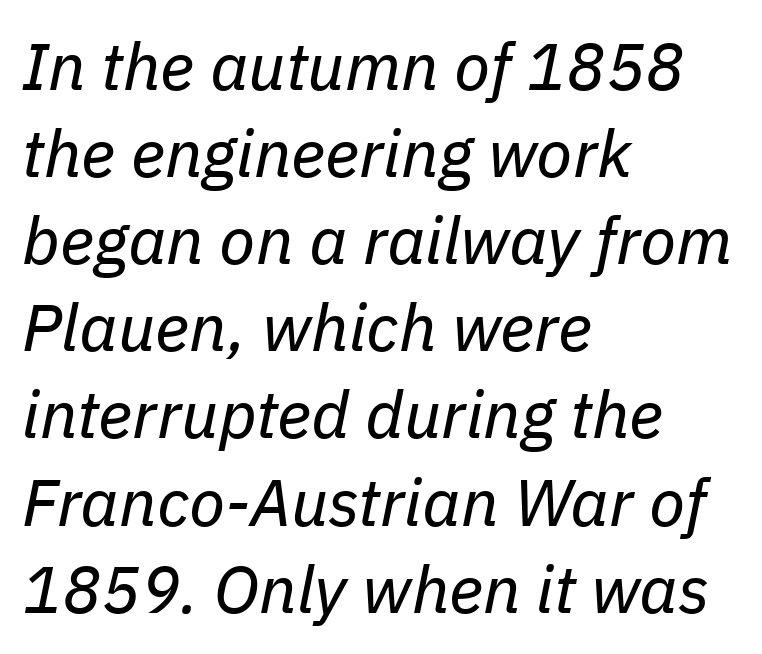
This sample has the flowing, uneven cadence of proportional lettering. Regular leading. The paragraph has a hard left edge and a soft right edge. Descenders hang freely into open space. Quick note: italic.
